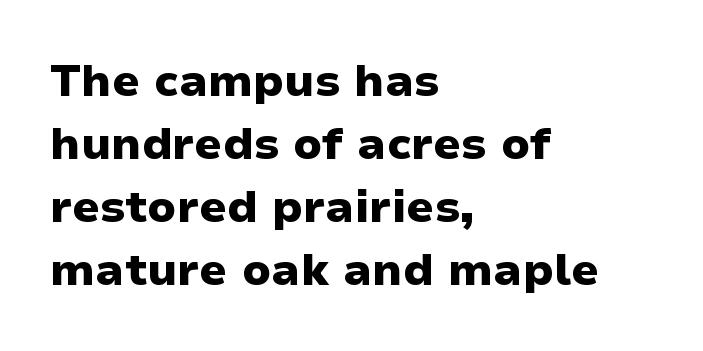
{"serif": "no", "italic": "no", "bold": "yes", "weight": "heavy", "width": "normal", "stroke_contrast": "low", "x_height": "medium", "monospaced": "no", "underline": "no", "align": "left", "line_spacing": "normal", "line_spacing_ratio": 1.4, "letter_spacing": "normal", "letter_spacing_em": 0.0, "glyph_px": 45}
